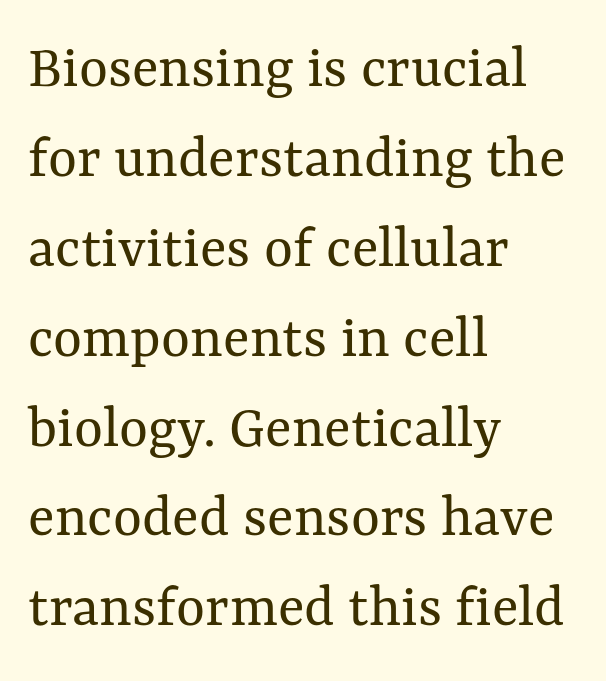
The rendering keeps characters at their native spacing. You could not count columns in this text — the font is proportionally spaced. The strokes are not fattened; the text isn't bold. Unlike italic type, these characters show no tilt at all. Leading matches the norm, producing a regular column.
